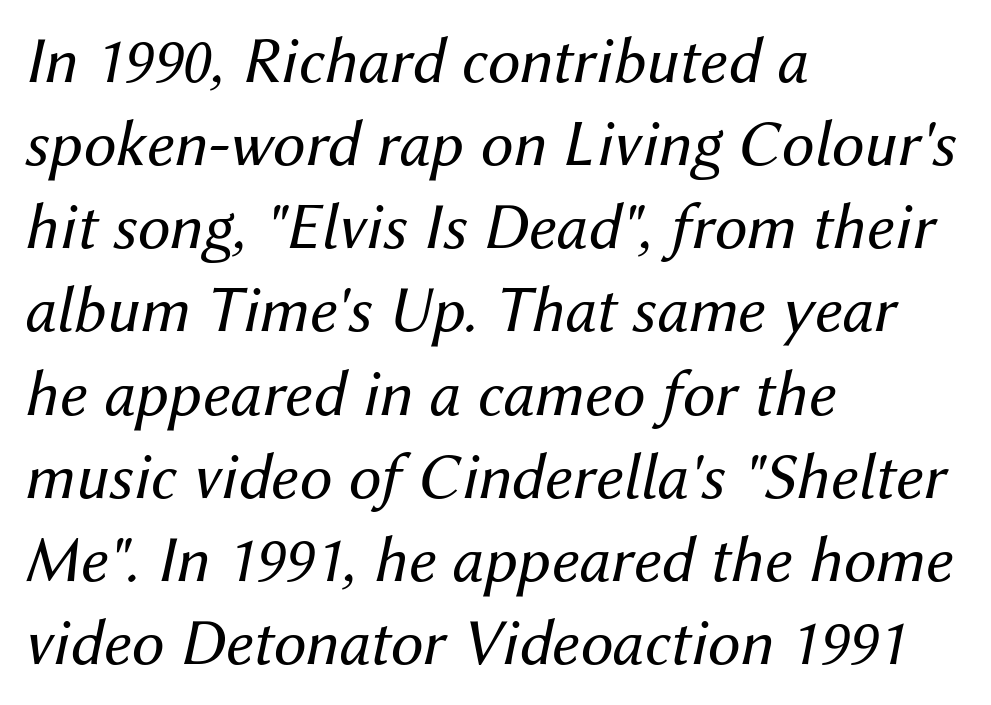
The gaps between neighbouring characters are ordinary and unremarkable. The glyphs look as if they've been sheared to an angle. Vertical spacing — default. The passage shown is not bold in any degree. Think of a printed novel: that variable character pitch is what you see here.
